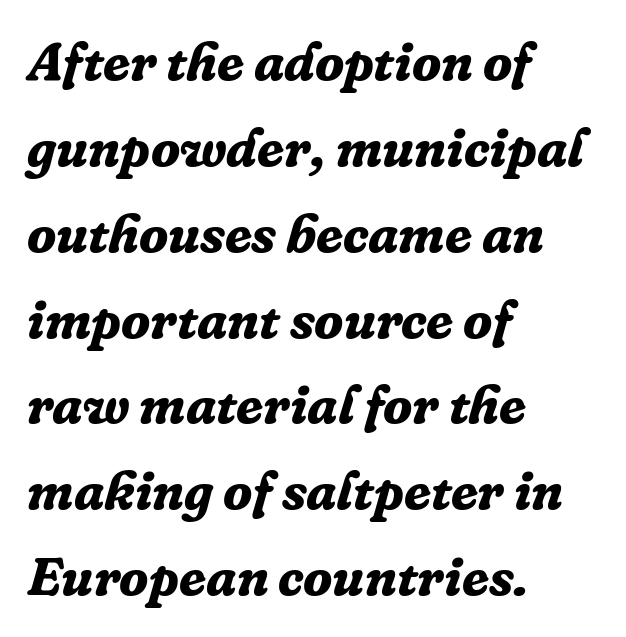
Q: Is the text bold? A: Yes.
Q: Is the text italic (slanted)? A: Yes, it leans right by about 16 degrees.
Q: Is the typeface a serif or a sans-serif typeface? A: Serif.
Q: Is the text underlined? A: No.
Q: How is the paragraph aligned? A: Left-aligned.
Q: Is the spacing between letters normal or unusually wide? A: Normal.
Q: Is the spacing between lines tight, normal or loose? A: Normal.
Q: Width (condensed, normal, or wide)? A: Normal.
Q: Stroke contrast? A: Low.
Q: x-height? A: Medium.
Q: Monospaced? A: No.
